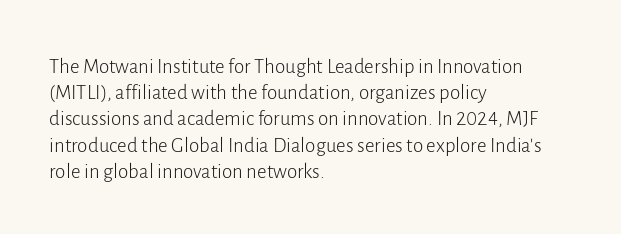
The image shows 21 px text type, upright; set left-aligned, normal line spacing (1.25x), normal letter spacing, not underlined.
